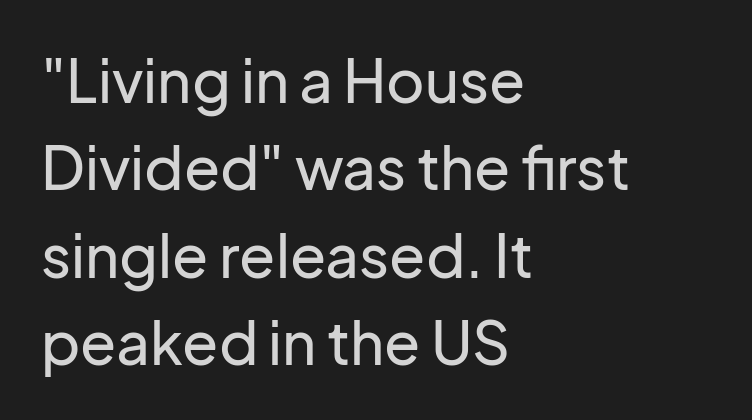
This sample uses an upright cut, with every glyph sitting square on the baseline. The rows are spaced the way most documents space them. Which margin do the lines hug? The left one — the right edge is uneven. The passage shown is not underscored anywhere. The type is set solid horizontally, with unmodified tracking.
